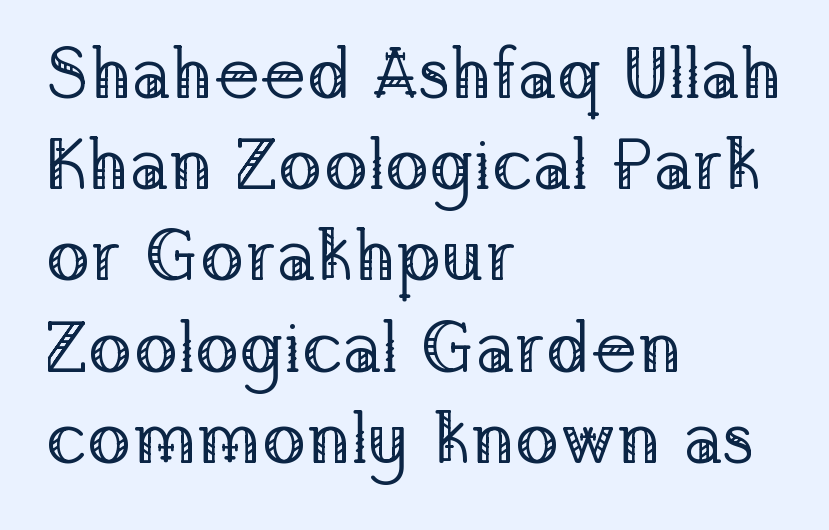
Note the varied advance widths — an 'i' is clearly narrower than an 'm'. A roman cut, with each character standing at attention. These lines sit exactly where default settings would place them. The tracking reads as untouched default to a designer's eye. In terms of letterform style, serifs are clearly present. Stem width sits at or under what a default text font uses.
